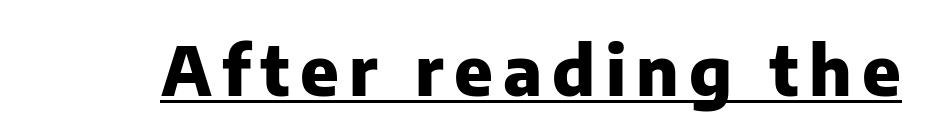
Q: Is the text bold? A: Yes.
Q: Is the text italic (slanted)? A: No, it is upright.
Q: Is the typeface a serif or a sans-serif typeface? A: Sans-serif.
Q: Is the text underlined? A: Yes.
Q: Width (condensed, normal, or wide)? A: Normal.
Q: Stroke contrast? A: Low.
Q: x-height? A: Medium.
Q: Monospaced? A: No.
